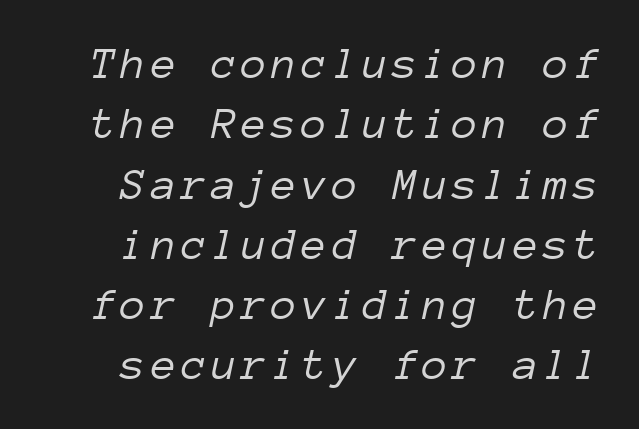
{"italic": "yes", "lean": "right", "slant_degrees": 12, "bold": "no", "weight": "light", "width": "normal", "stroke_contrast": "low", "x_height": "medium", "monospaced": "yes", "underline": "no", "line_spacing": "normal", "line_spacing_ratio": 1.31, "glyph_px": 46}
